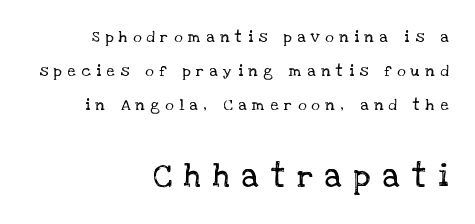
Q: Is the text bold? A: No.
Q: Is the text italic (slanted)? A: No, it is upright.
Q: Is the typeface a serif or a sans-serif typeface? A: Serif.
Q: Is the text underlined? A: No.
Q: How is the paragraph aligned? A: Right-aligned.
Q: Is the spacing between letters normal or unusually wide? A: Unusually wide.
Q: Is the spacing between lines tight, normal or loose? A: Loose.
Q: Which block of text is set in a larger size, the first (top) or the second (bottom)? A: The second (bottom) one.
Q: Width (condensed, normal, or wide)? A: Normal.
Q: Stroke contrast? A: Low.
Q: x-height? A: Large.
Q: Monospaced? A: No.
